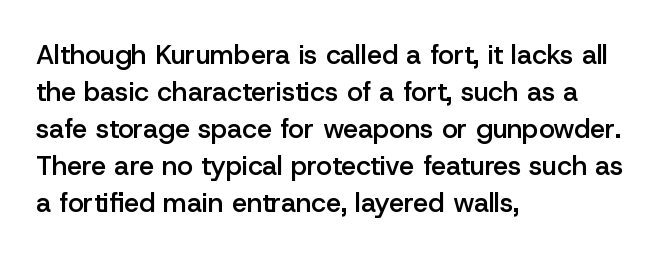
Q: Is the text bold? A: Semi-bold.
Q: Is the text italic (slanted)? A: No, it is upright.
Q: Is the text underlined? A: No.
Q: How is the paragraph aligned? A: Left-aligned.
Q: Is the spacing between letters normal or unusually wide? A: Normal.
Q: Is the spacing between lines tight, normal or loose? A: Normal.
